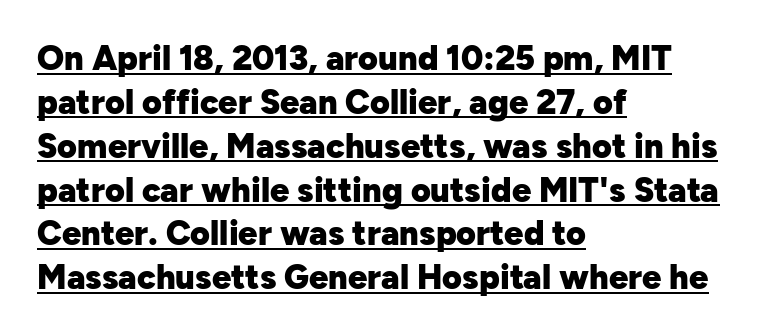
Where is the straight margin? On the left. The lines sit at an ordinary, default distance from one another. This is roman type, the default non-slanted kind. The line texture is even and compact thanks to regular tracking.
